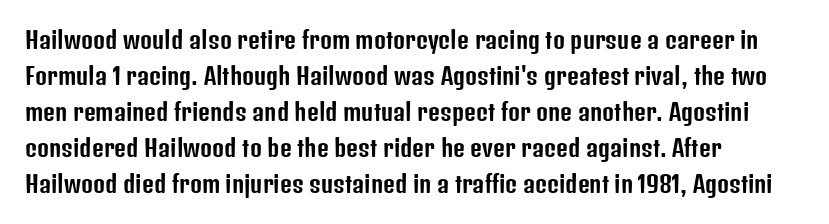
Q: Is the text italic (slanted)? A: No, it is upright.
Q: Is the text underlined? A: No.
Q: How is the paragraph aligned? A: Left-aligned.
Q: Is the spacing between letters normal or unusually wide? A: Normal.
Q: Is the spacing between lines tight, normal or loose? A: Normal.
